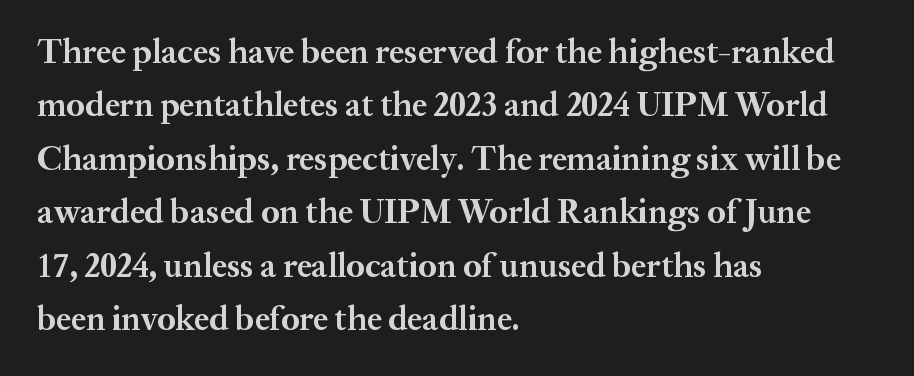
Q: Is the text bold? A: Yes.
Q: Is the text italic (slanted)? A: No, it is upright.
Q: Is the typeface a serif or a sans-serif typeface? A: Serif.
Q: Is the text underlined? A: No.
Q: How is the paragraph aligned? A: Left-aligned.
Q: Is the spacing between letters normal or unusually wide? A: Normal.
Q: Is the spacing between lines tight, normal or loose? A: Normal.
Q: Width (condensed, normal, or wide)? A: Normal.
Q: Stroke contrast? A: Medium.
Q: x-height? A: Medium.
Q: Monospaced? A: No.
